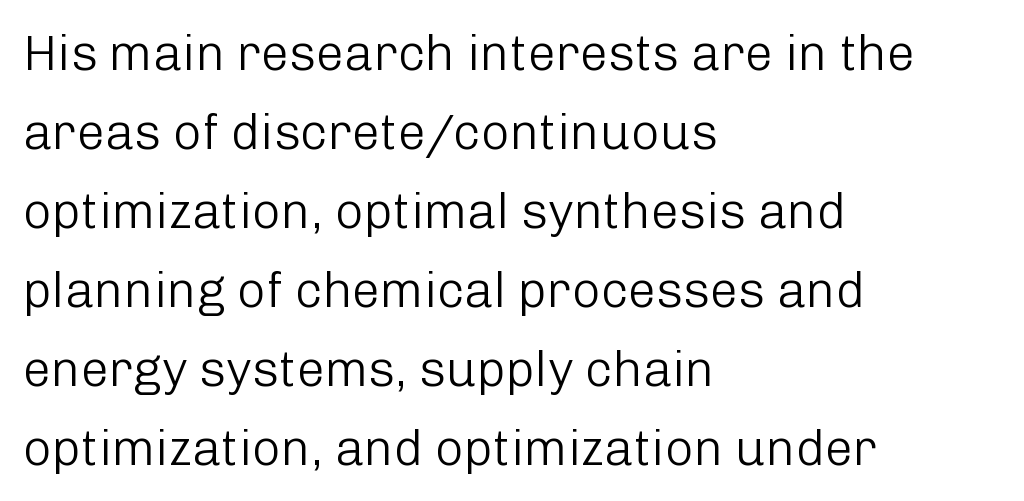
{"serif": "no", "italic": "no", "bold": "no", "weight": "light", "width": "normal", "stroke_contrast": "low", "x_height": "medium", "monospaced": "no", "underline": "no", "align": "left", "line_spacing": "normal", "line_spacing_ratio": 1.58, "letter_spacing": "normal", "letter_spacing_em": 0.0, "glyph_px": 50}
